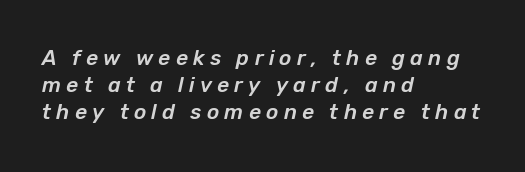
{"italic": "yes", "lean": "right", "slant_degrees": 12, "underline": "no", "align": "left", "line_spacing": "normal", "line_spacing_ratio": 1.28, "letter_spacing": "wide", "letter_spacing_em": 0.25, "glyph_px": 21}
